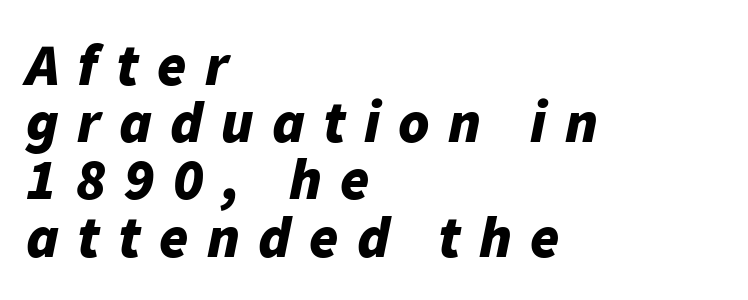
The image shows 59 px bold type, italic (leaning right); set left-aligned, tight line spacing (0.97x), unusually wide letter spacing (+0.31 em), not underlined; low stroke contrast and a medium x-height.
